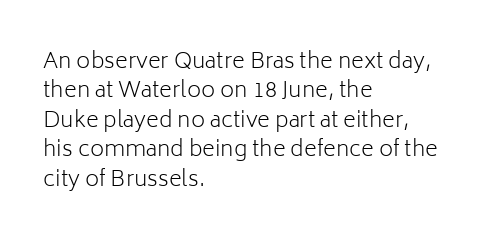
Bare-footed words on every line. Every stem runs plumb, perpendicular to the baseline. The typesetting does not lean heavy: it is not bold. Tracking value appears to be zero — textbook default spacing. The vertical gap from one line to the next is medium.
